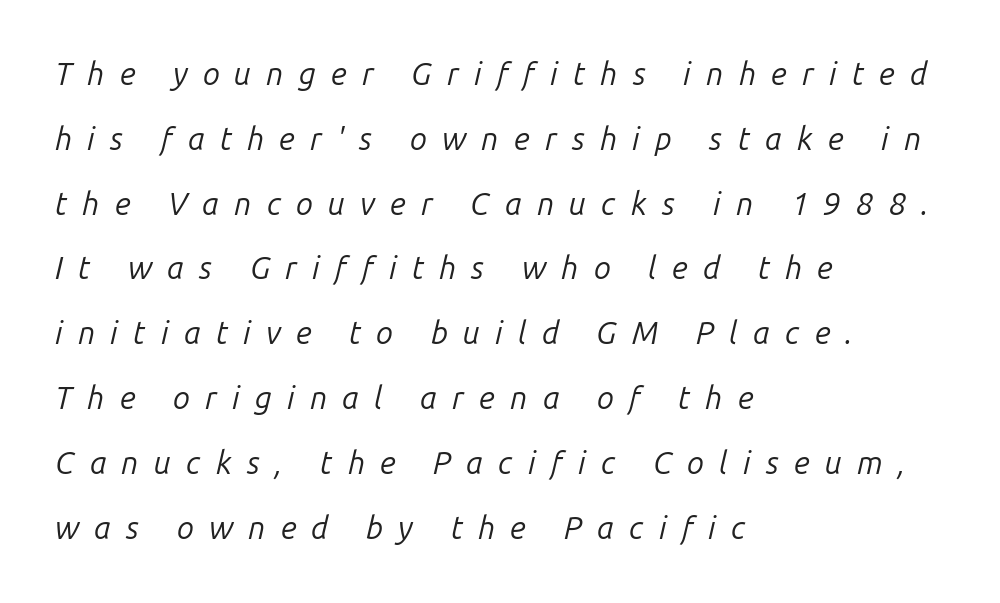
{"italic": "yes", "lean": "right", "slant_degrees": 14, "bold": "no", "weight": "regular", "width": "normal", "stroke_contrast": "low", "x_height": "medium", "monospaced": "no", "underline": "no", "align": "left", "line_spacing": "loose", "line_spacing_ratio": 2.09, "letter_spacing": "wide", "letter_spacing_em": 0.49, "glyph_px": 31}
